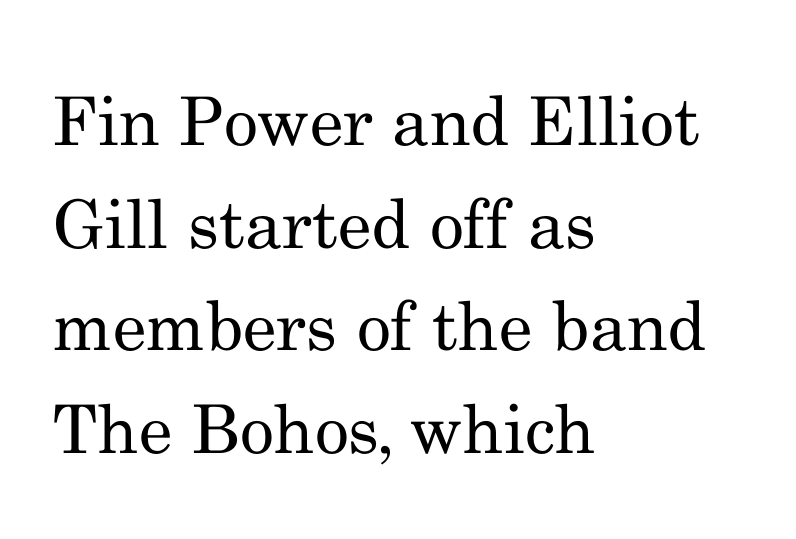
The image shows 67 px regular-weight serif type, upright; set left-aligned, normal line spacing (1.53x), normal letter spacing, not underlined; medium stroke contrast and a small x-height.
